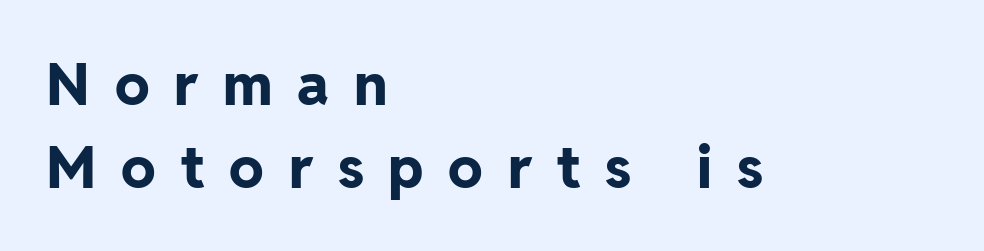
Q: Is the text bold? A: Yes.
Q: Is the text italic (slanted)? A: No, it is upright.
Q: Is the typeface a serif or a sans-serif typeface? A: Sans-serif.
Q: Is the text underlined? A: No.
Q: How is the paragraph aligned? A: Left-aligned.
Q: Is the spacing between letters normal or unusually wide? A: Unusually wide.
Q: Is the spacing between lines tight, normal or loose? A: Normal.
Q: Width (condensed, normal, or wide)? A: Normal.
Q: Stroke contrast? A: Low.
Q: x-height? A: Medium.
Q: Monospaced? A: No.
